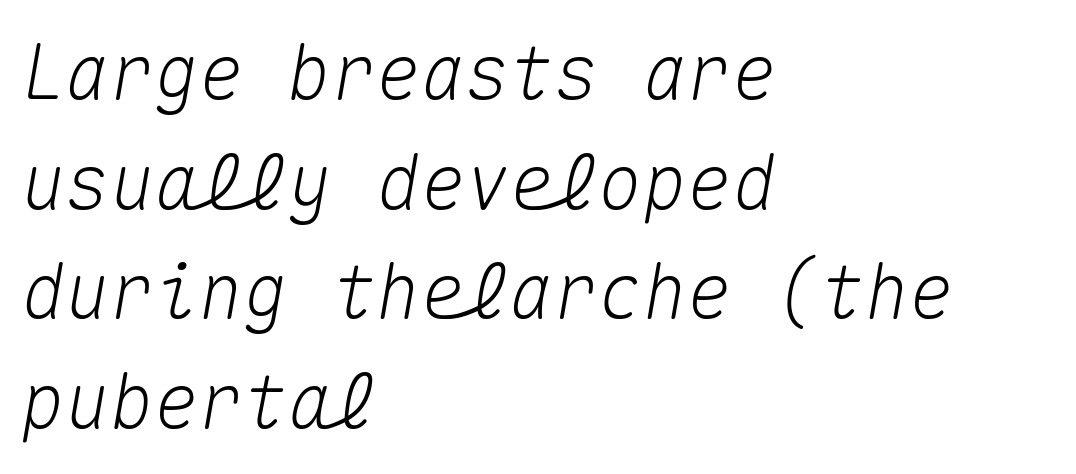
Q: Is the text italic (slanted)? A: Yes, it leans right by about 10 degrees.
Q: Is the text underlined? A: No.
Q: How is the paragraph aligned? A: Left-aligned.
Q: Is the spacing between letters normal or unusually wide? A: Normal.
Q: Is the spacing between lines tight, normal or loose? A: Normal.
Q: Width (condensed, normal, or wide)? A: Normal.
Q: Stroke contrast? A: Medium.
Q: x-height? A: Medium.
Q: Monospaced? A: Yes.
